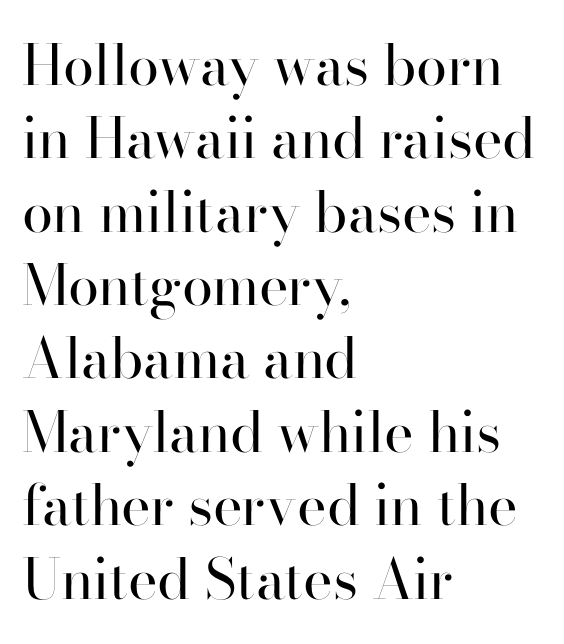
The image shows 56 px regular-weight serif type, upright; set left-aligned, normal line spacing (1.31x), normal letter spacing, not underlined; high stroke contrast and a small x-height.
